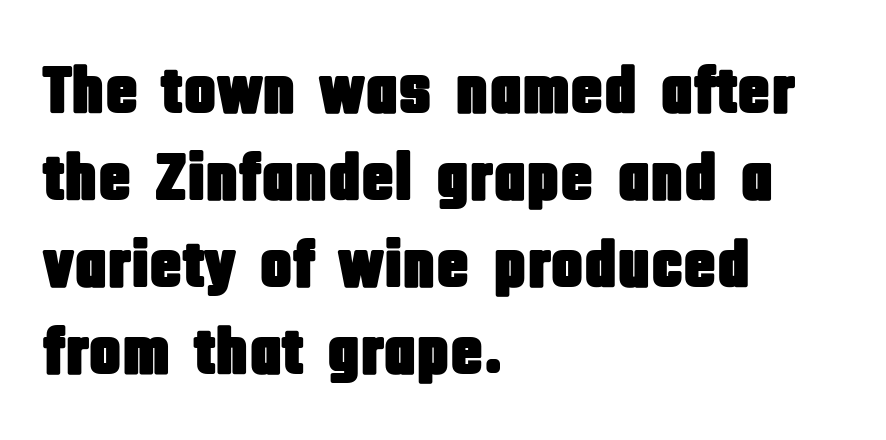
{"serif": "no", "italic": "no", "width": "condensed", "stroke_contrast": "low", "x_height": "large", "monospaced": "no", "underline": "no", "align": "left", "line_spacing": "normal", "line_spacing_ratio": 1.28, "letter_spacing": "normal", "letter_spacing_em": 0.0, "glyph_px": 68}
